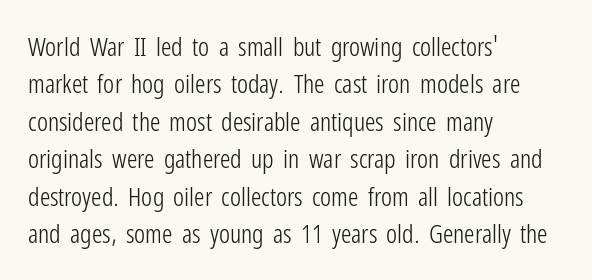
Q: Is the text bold? A: No.
Q: Is the text italic (slanted)? A: No, it is upright.
Q: Is the text underlined? A: No.
Q: How is the paragraph aligned? A: Left-aligned.
Q: Is the spacing between letters normal or unusually wide? A: Normal.
Q: Is the spacing between lines tight, normal or loose? A: Normal.
